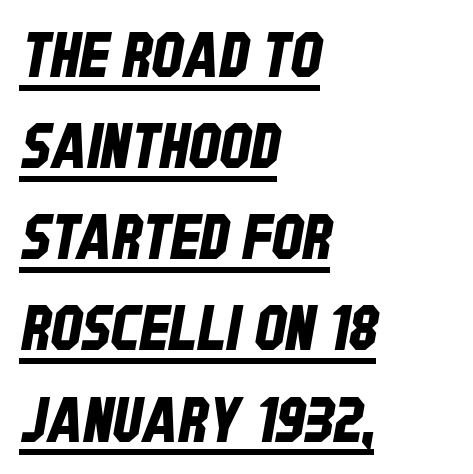
{"serif": "no", "width": "condensed", "stroke_contrast": "low", "x_height": "large", "monospaced": "no", "underline": "yes", "align": "left", "line_spacing": "normal", "line_spacing_ratio": 1.47, "letter_spacing": "normal", "letter_spacing_em": 0.0, "glyph_px": 62}
